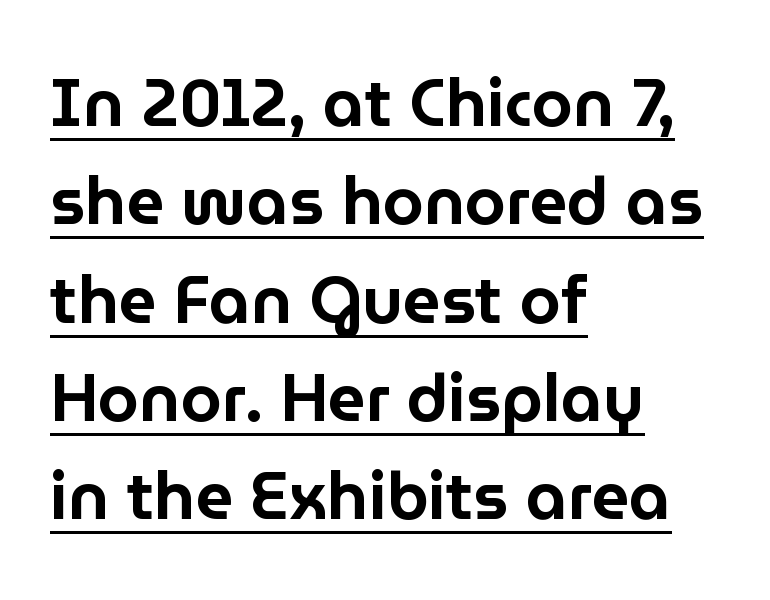
Q: Is the text italic (slanted)? A: No, it is upright.
Q: Is the typeface a serif or a sans-serif typeface? A: Sans-serif.
Q: Is the text underlined? A: Yes.
Q: How is the paragraph aligned? A: Left-aligned.
Q: Is the spacing between letters normal or unusually wide? A: Normal.
Q: Is the spacing between lines tight, normal or loose? A: Normal.
Q: Width (condensed, normal, or wide)? A: Normal.
Q: Stroke contrast? A: Low.
Q: x-height? A: Medium.
Q: Monospaced? A: No.
